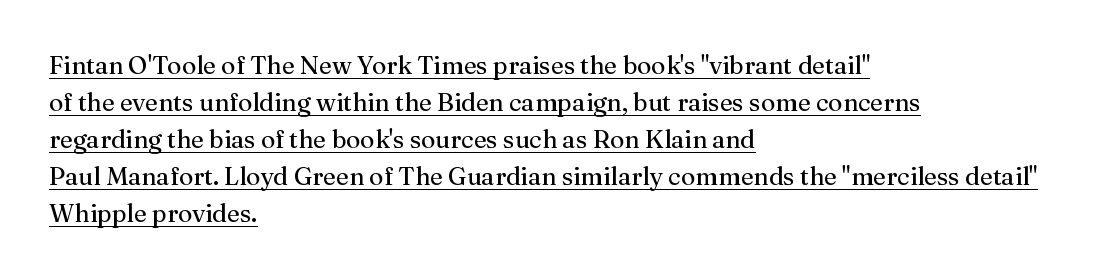
{"italic": "no", "bold": "no", "underline": "yes", "align": "left", "line_spacing": "normal", "line_spacing_ratio": 1.48, "letter_spacing": "normal", "letter_spacing_em": 0.0, "glyph_px": 25}
